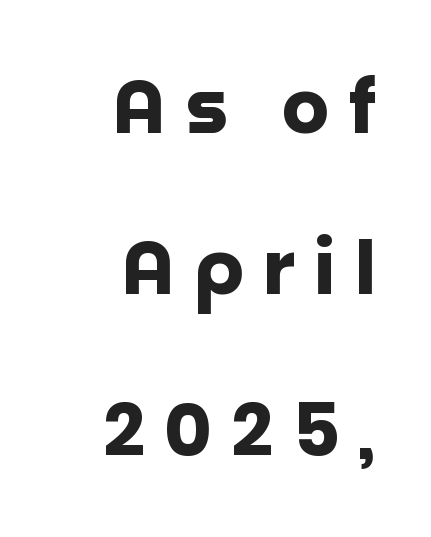
The specimen omits any rule beneath the text block's lines. The vertical gap from one line to the next is large. The paragraph has a hard right edge and a soft left edge. Looks like regular typesetting: each glyph gets only the width it needs. The type family on display is of the sans-serif kind. The letters stand straight up with perfectly vertical stems.
